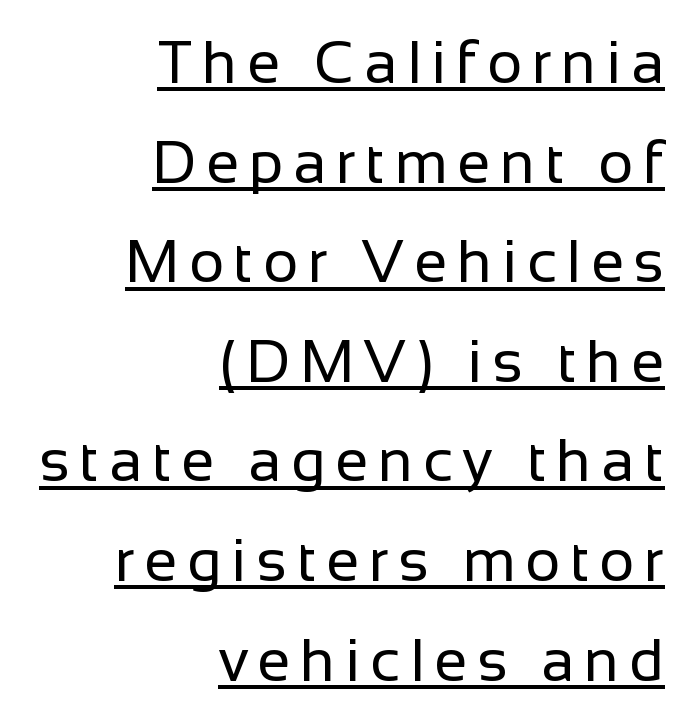
Stem width sits at or under what a default text font uses. Leading matches the norm, producing a regular column. The letters stand upright; this is a roman face. These lines stack with their right ends in a neat column. The text was rendered using a sans face with plain stroke endings. Looks like someone drew a line under every word here.
